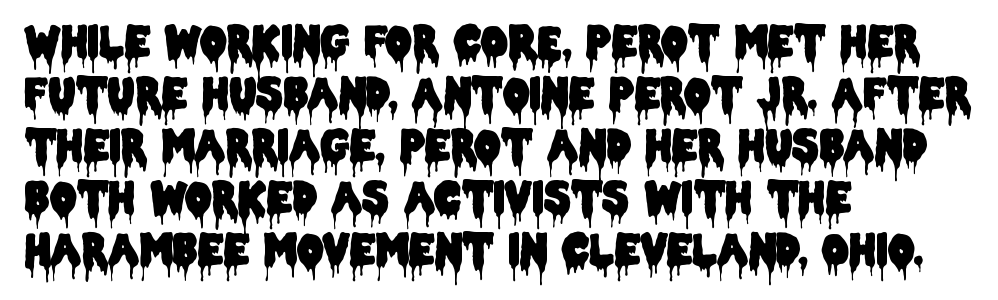
The image shows 42 px condensed sans-serif type, upright; set left-aligned, line spacing 1.24x, normal letter spacing, not underlined; low stroke contrast and a large x-height.
